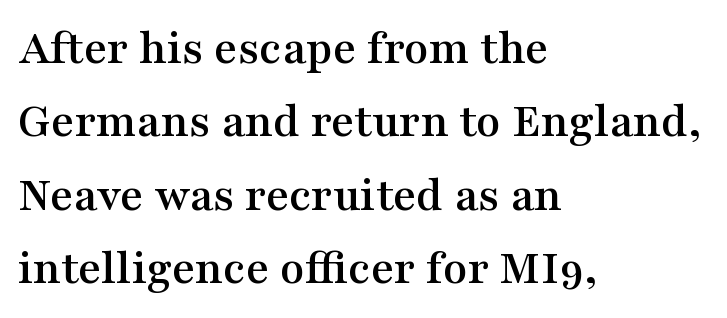
Q: Is the text italic (slanted)? A: No, it is upright.
Q: Is the typeface a serif or a sans-serif typeface? A: Serif.
Q: Is the text underlined? A: No.
Q: How is the paragraph aligned? A: Left-aligned.
Q: Is the spacing between letters normal or unusually wide? A: Normal.
Q: Is the spacing between lines tight, normal or loose? A: Normal.
Q: Width (condensed, normal, or wide)? A: Wide.
Q: Stroke contrast? A: Medium.
Q: x-height? A: Medium.
Q: Monospaced? A: No.
